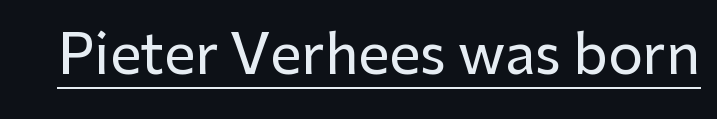
The image shows 55 px sans-serif type, upright; set normal letter spacing, underlined; low stroke contrast and a medium x-height.
